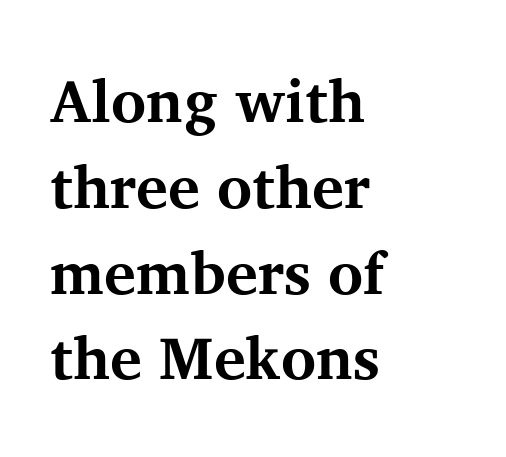
The image shows 60 px bold serif type, upright; set left-aligned, normal line spacing (1.43x), normal letter spacing, not underlined; medium stroke contrast and a medium x-height.
